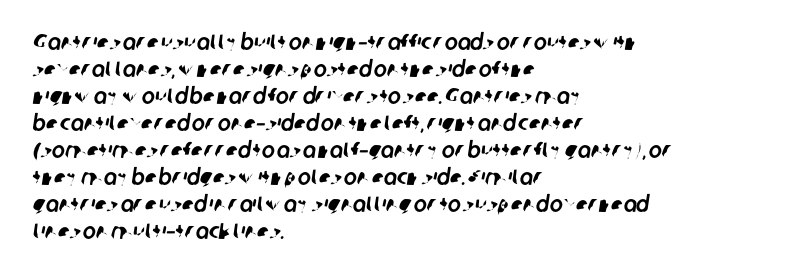
The image shows 22 px text type; set left-aligned, line spacing 1.23x, normal letter spacing, not underlined.
